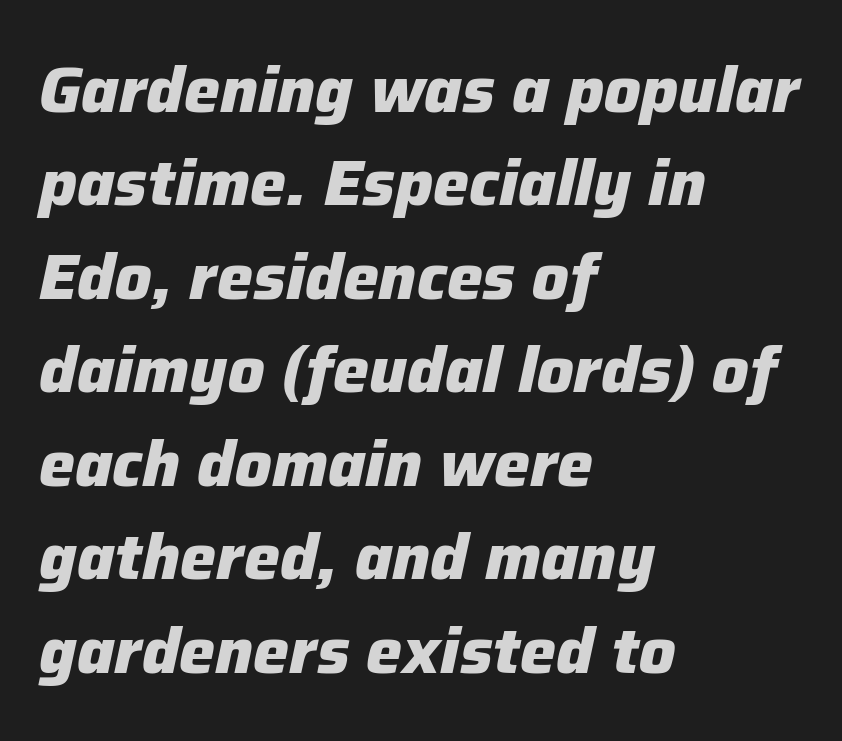
The image shows 64 px heavy type, italic (leaning right); set left-aligned, normal line spacing (1.46x), normal letter spacing, not underlined; low stroke contrast and a medium x-height.
